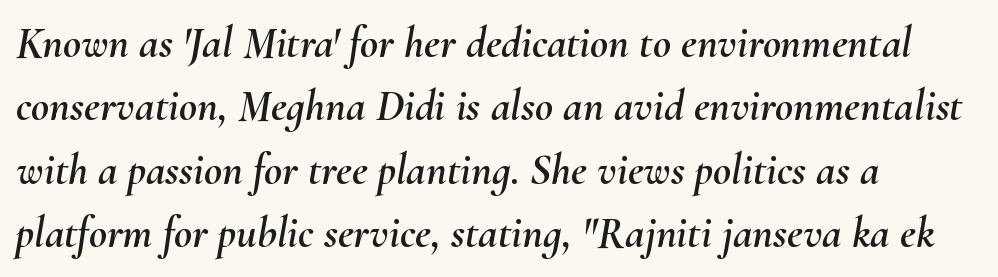
{"italic": "yes", "lean": "right", "slant_degrees": 10, "width": "normal", "stroke_contrast": "medium", "x_height": "small", "monospaced": "no", "underline": "no", "align": "left", "line_spacing": "normal", "line_spacing_ratio": 1.44, "letter_spacing": "normal", "letter_spacing_em": 0.0, "glyph_px": 44}
